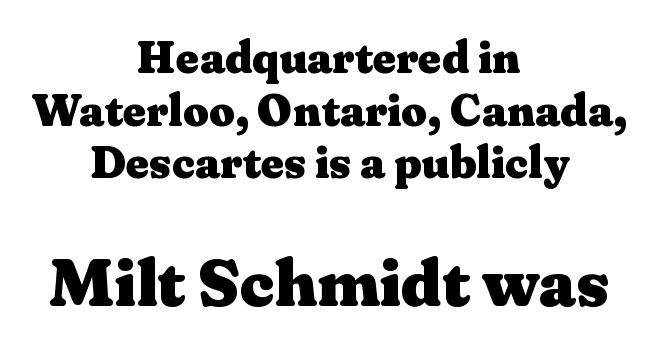
The image shows 67 px heavy, wide serif type, upright; set centered, line spacing 1.17x, normal letter spacing, not underlined; the second (bottom) block is 1.49x larger; medium stroke contrast and a medium x-height.
